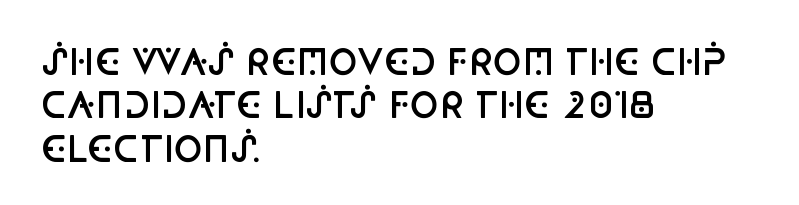
The image shows 35 px semibold, condensed sans-serif type, upright; set left-aligned, line spacing 1.24x, normal letter spacing, not underlined; low stroke contrast and a large x-height.
